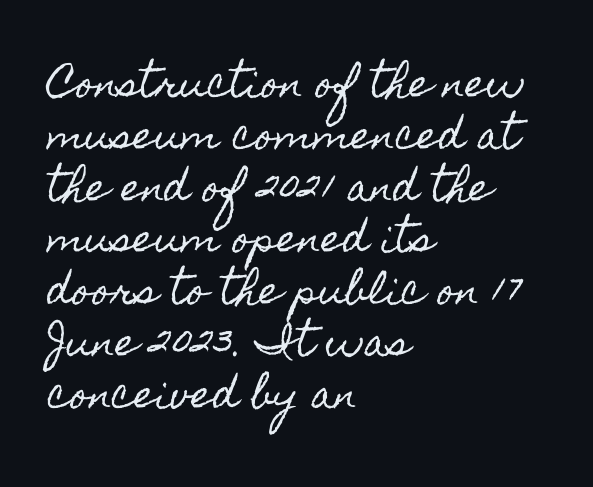
{"width": "condensed", "x_height": "small", "monospaced": "no", "underline": "no", "align": "left", "line_spacing": "normal", "line_spacing_ratio": 1.4, "letter_spacing": "normal", "letter_spacing_em": 0.0, "glyph_px": 37}
